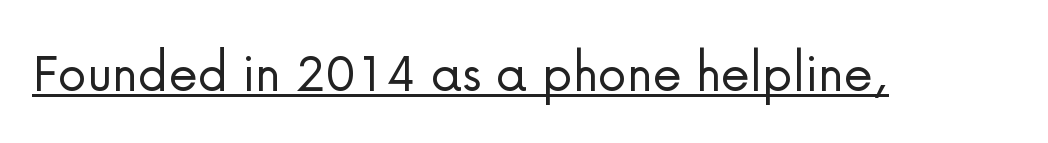
Vertical stems look standard width or narrower in stroke. Character widths vary here, with narrow letters taking less room than wide ones. Upright lettering throughout. You can see a thin bar hugging the bottom of the glyphs. Classification — sans serif.
